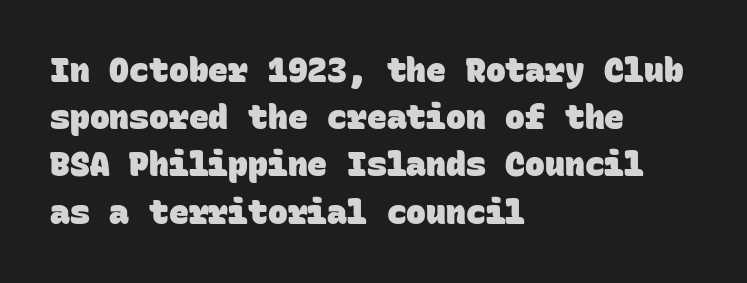
Q: Is the text bold? A: Yes.
Q: Is the typeface a serif or a sans-serif typeface? A: Sans-serif.
Q: Is the text underlined? A: No.
Q: How is the paragraph aligned? A: Left-aligned.
Q: Is the spacing between letters normal or unusually wide? A: Normal.
Q: Is the spacing between lines tight, normal or loose? A: Normal.
Q: Width (condensed, normal, or wide)? A: Normal.
Q: Stroke contrast? A: Low.
Q: x-height? A: Large.
Q: Monospaced? A: Yes.
